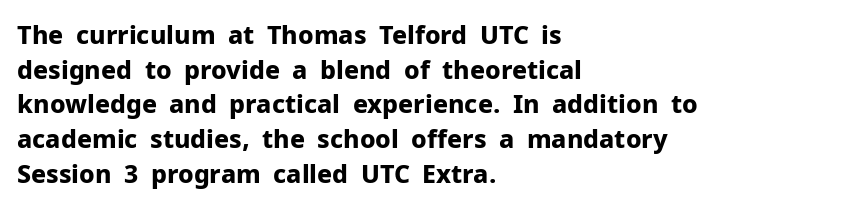
{"italic": "no", "bold": "yes", "underline": "no", "align": "left", "line_spacing": "normal", "line_spacing_ratio": 1.39, "letter_spacing": "normal", "letter_spacing_em": 0.0, "glyph_px": 25}
